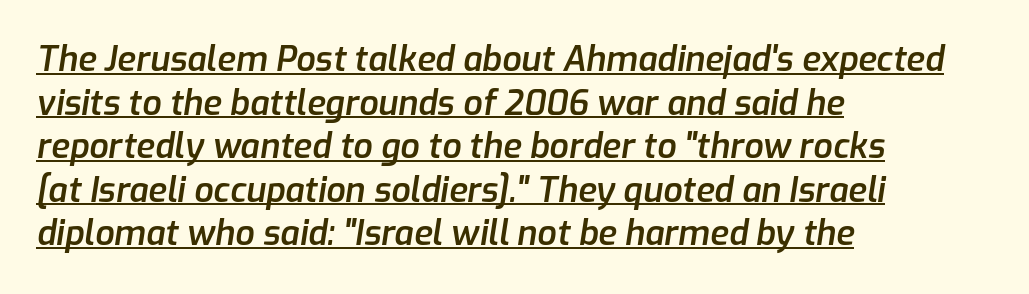
{"italic": "yes", "lean": "right", "slant_degrees": 9, "bold": "semi", "weight": "semibold", "width": "normal", "stroke_contrast": "low", "x_height": "medium", "monospaced": "no", "underline": "yes", "align": "left", "line_spacing": "normal", "line_spacing_ratio": 1.28, "letter_spacing": "normal", "letter_spacing_em": 0.0, "glyph_px": 34}
